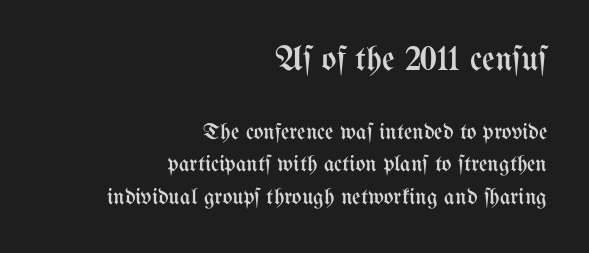
The image shows 35 px regular-weight, condensed type, upright; set right-aligned, normal line spacing (1.42x), normal letter spacing, not underlined; the first (top) block is 1.52x larger; medium stroke contrast and a medium x-height.
